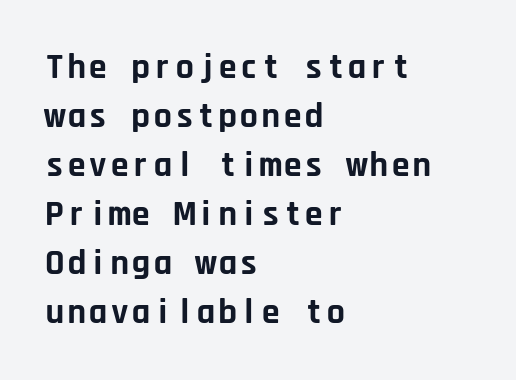
Characters remain perfectly vertical along every line. Is there much room between lines? A standard amount, neither cramped nor airy. Here the designer chose a console-style face with uniform glyph widths. No word sits above an underline.
